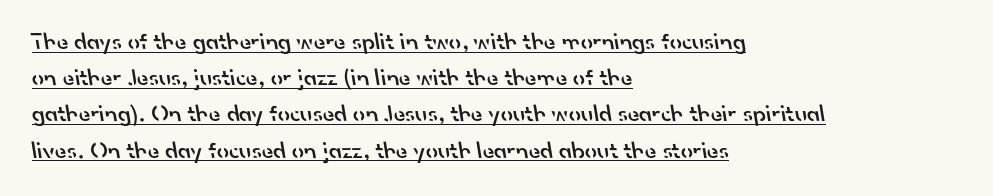
The image shows 24 px text type; set left-aligned, normal line spacing (1.51x), normal letter spacing, underlined.
